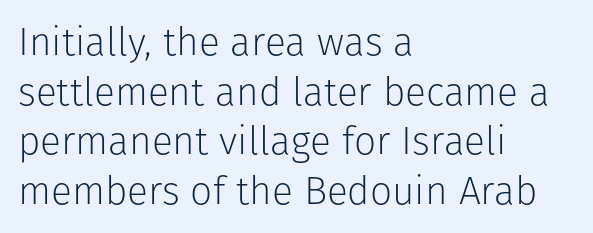
{"serif": "no", "italic": "no", "bold": "no", "weight": "light", "width": "normal", "stroke_contrast": "low", "x_height": "medium", "monospaced": "no", "underline": "no", "align": "left", "line_spacing": "normal", "line_spacing_ratio": 1.27, "letter_spacing": "normal", "letter_spacing_em": 0.0, "glyph_px": 39}
